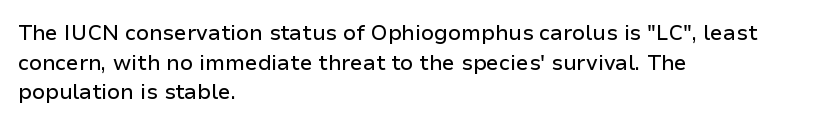
Caption: standard tracking, unaltered. Only glyphs here, with clear space below each row. The line-height multiplier appears to be the usual default. The typography opts for an upright posture over an oblique one. A student would call this left alignment; a typographer would say flush left, rag right.
